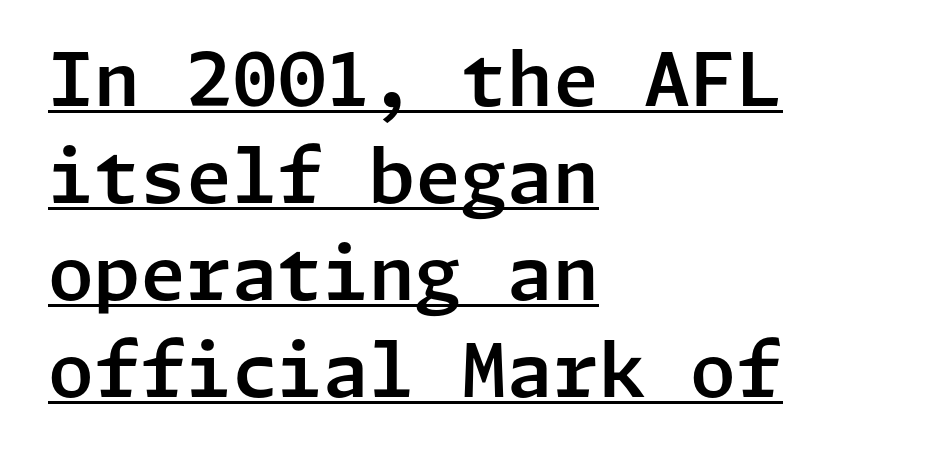
The image shows 74 px sans-serif type, upright; set left-aligned, normal line spacing (1.31x), normal letter spacing, underlined; low stroke contrast and a medium x-height.
